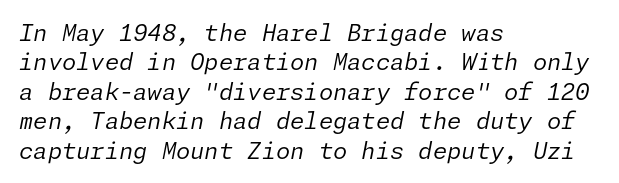
{"italic": "yes", "lean": "right", "slant_degrees": 11, "bold": "no", "underline": "no", "align": "left", "line_spacing": "normal", "line_spacing_ratio": 1.28, "letter_spacing": "normal", "letter_spacing_em": 0.0, "glyph_px": 23}
